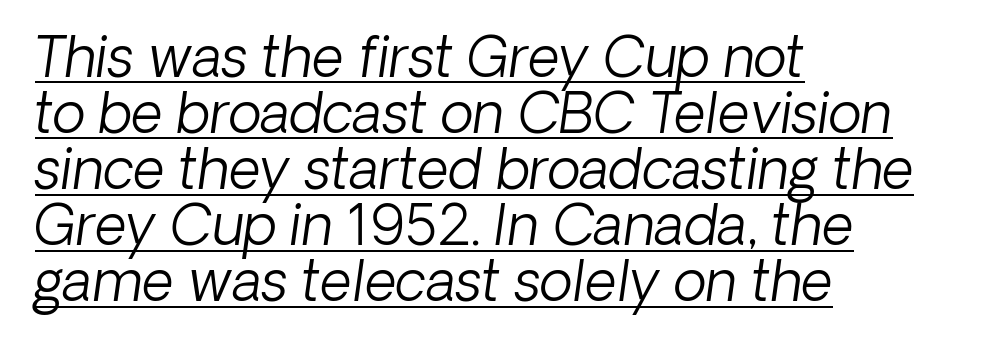
Tracking here is standard; glyphs follow each other at the usual distance. Looks like regular typesetting: each glyph gets only the width it needs. This sample uses an oblique cut, with every glyph tilted off the vertical. Left-aligned paragraph, ragged on the right. The words here are underlined. Stroke mass is kept to a normal reading level or below.
